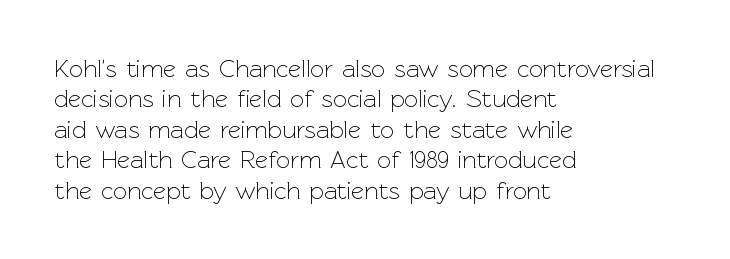
Nope, not italic — everything's standing straight. Only glyphs here, with clear space below each row. Leftover space on each line is placed entirely after the last word. The gaps between neighbouring characters are ordinary and unremarkable. A light-to-regular cut is what we see here.
